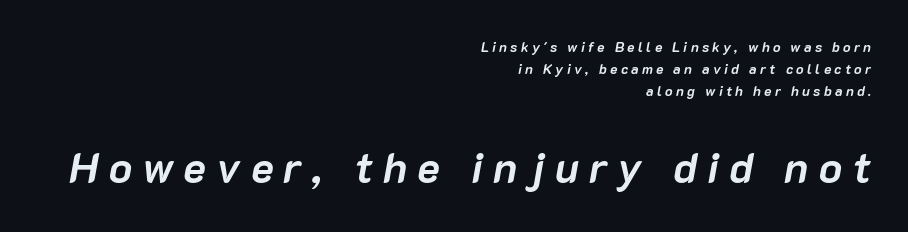
The image shows 43 px semibold type, italic (leaning right); set right-aligned, normal line spacing (1.57x), unusually wide letter spacing (+0.23 em), not underlined; the second (bottom) block is 3.07x larger; low stroke contrast and a medium x-height.
